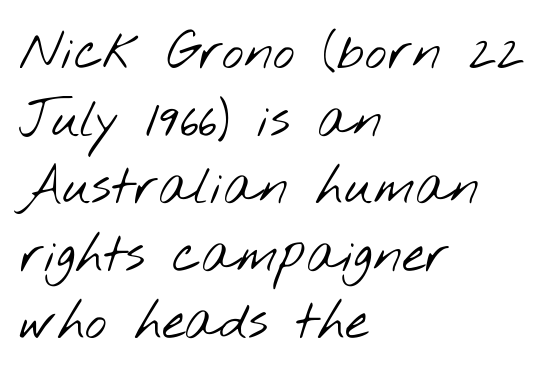
The image shows 52 px light, wide sans-serif type; set left-aligned, normal line spacing (1.3x), normal letter spacing, not underlined; low stroke contrast and a small x-height.
